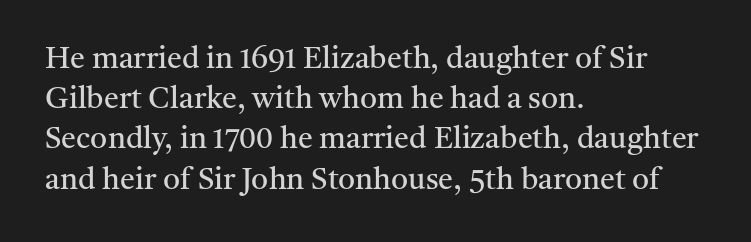
{"serif": "yes", "italic": "no", "bold": "no", "weight": "regular", "width": "normal", "stroke_contrast": "medium", "x_height": "medium", "monospaced": "no", "underline": "no", "align": "left", "line_spacing": "normal", "line_spacing_ratio": 1.34, "letter_spacing": "normal", "letter_spacing_em": 0.0, "glyph_px": 30}
